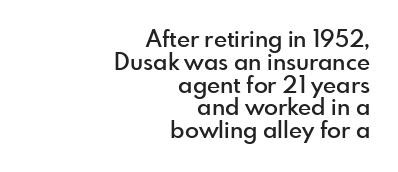
The image shows 23 px text type, upright; set right-aligned, tight line spacing (0.99x), normal letter spacing, not underlined.
